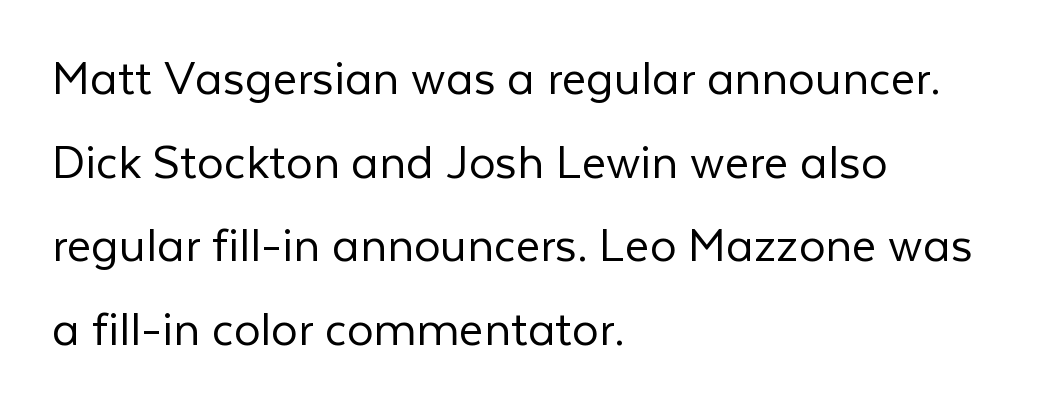
The image shows 53 px light sans-serif type, upright; set left-aligned, normal line spacing (1.58x), normal letter spacing, not underlined; low stroke contrast and a medium x-height.
